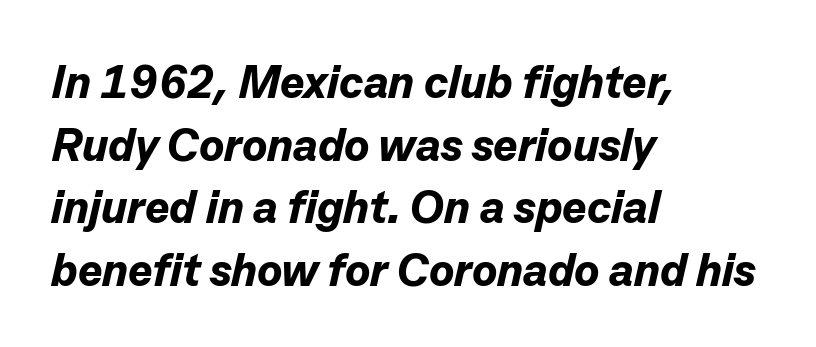
{"italic": "yes", "lean": "right", "slant_degrees": 13, "bold": "yes", "weight": "bold", "width": "normal", "stroke_contrast": "low", "x_height": "medium", "monospaced": "no", "underline": "no", "align": "left", "line_spacing": "normal", "line_spacing_ratio": 1.36, "letter_spacing": "normal", "letter_spacing_em": 0.0, "glyph_px": 46}
